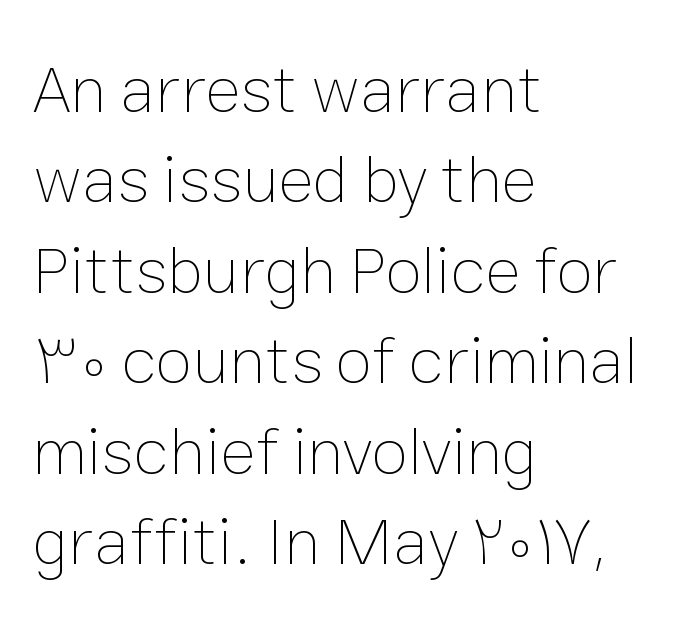
The image shows 67 px thin type, upright; set left-aligned, normal line spacing (1.35x), normal letter spacing, not underlined; low stroke contrast and a medium x-height.
